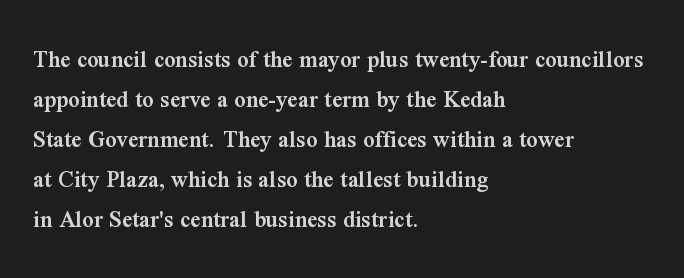
The image shows 25 px text type, upright; set left-aligned, normal line spacing (1.6x), normal letter spacing, not underlined.
